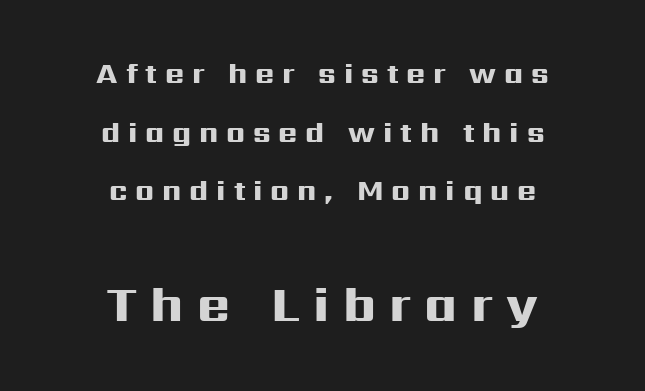
{"serif": "no", "italic": "no", "bold": "yes", "weight": "heavy", "width": "wide", "stroke_contrast": "high", "x_height": "medium", "monospaced": "no", "underline": "no", "align": "center", "line_spacing": "loose", "line_spacing_ratio": 2.02, "letter_spacing": "wide", "letter_spacing_em": 0.27, "larger_block": "second", "size_ratio": 1.72, "glyph_px": 50}
